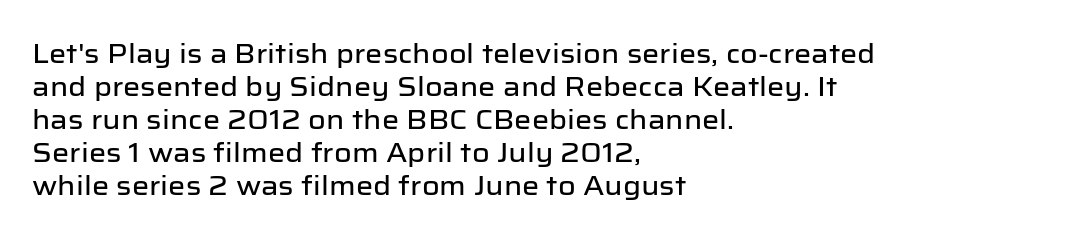
Q: Is the text italic (slanted)? A: No, it is upright.
Q: Is the text underlined? A: No.
Q: How is the paragraph aligned? A: Left-aligned.
Q: Is the spacing between letters normal or unusually wide? A: Normal.
